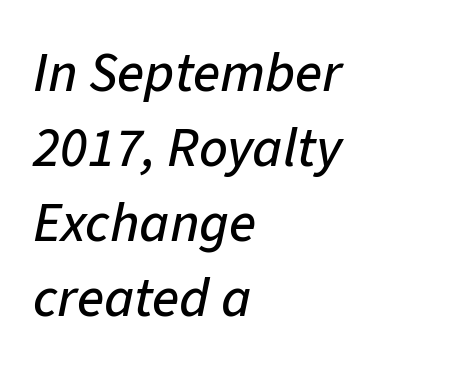
Each row of text sits above clean, open space. The passage is arranged the way most books set body copy — flush left. Slant detected: the letters are inclined. Compared with typical body copy, the letter spacing here is the same. The leading is moderate, giving the passage an even texture. Looks like regular typesetting: each glyph gets only the width it needs.
